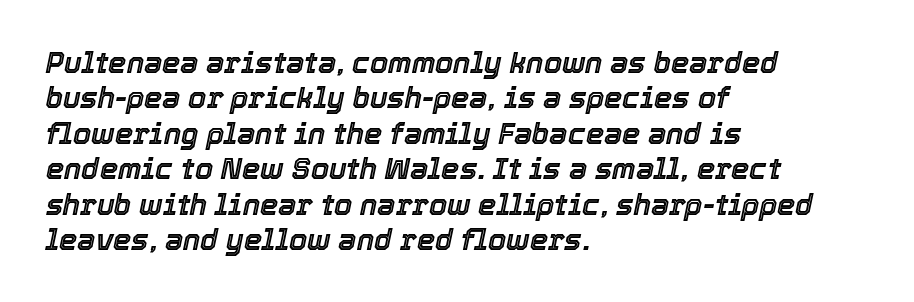
The setting favours the left margin, as ordinary paragraphs usually do. These lines are rendered in a variable-pitch font. The passage shown is not underscored anywhere. The gaps between neighbouring characters are ordinary and unremarkable. Yep, that's italic — everything's leaning.
